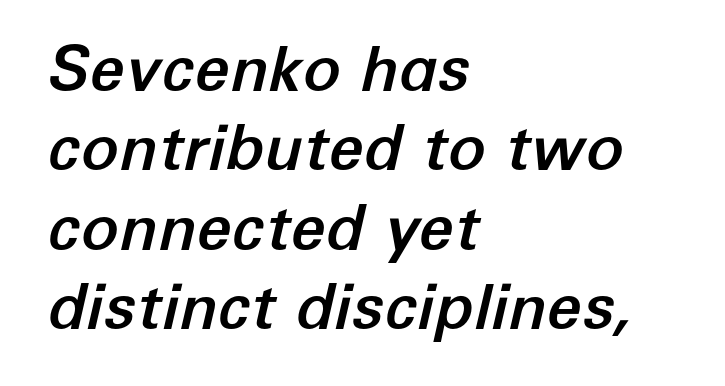
The image shows 63 px text type, italic (leaning right); set left-aligned, normal line spacing (1.26x), normal letter spacing, not underlined; low stroke contrast and a medium x-height.
